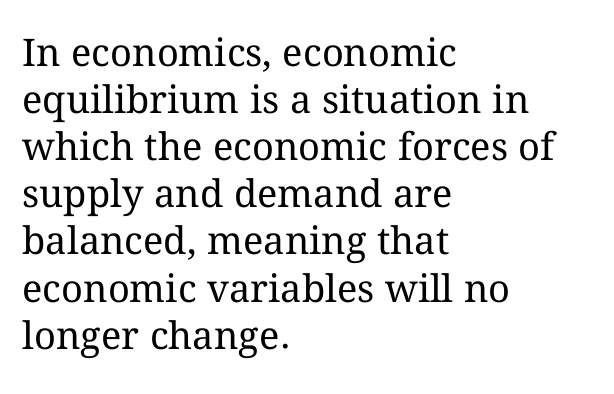
{"italic": "no", "bold": "no", "weight": "regular", "width": "normal", "stroke_contrast": "medium", "x_height": "medium", "monospaced": "no", "underline": "no", "align": "left", "line_spacing_ratio": 1.24, "letter_spacing": "normal", "letter_spacing_em": 0.0, "glyph_px": 38}
